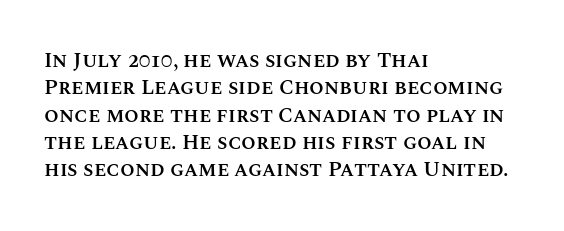
The image shows 21 px text type, upright; set left-aligned, normal line spacing (1.3x), normal letter spacing, not underlined.
